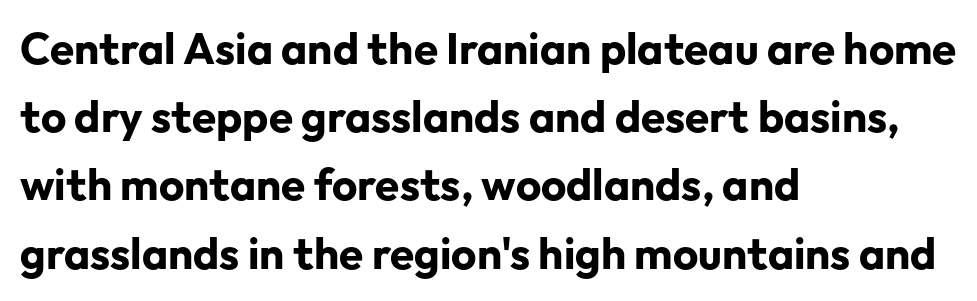
Students, observe: this is what conventionally led text looks like. Horizontal alignment here is leftward, the default for most running prose. The space beneath each line is pristine and unruled. Here the designer chose a conventional face with non-uniform glyph widths. When letters stand straight like this, we call the style roman or upright. You'd pick this weight for a headline — it's a proper bold.
